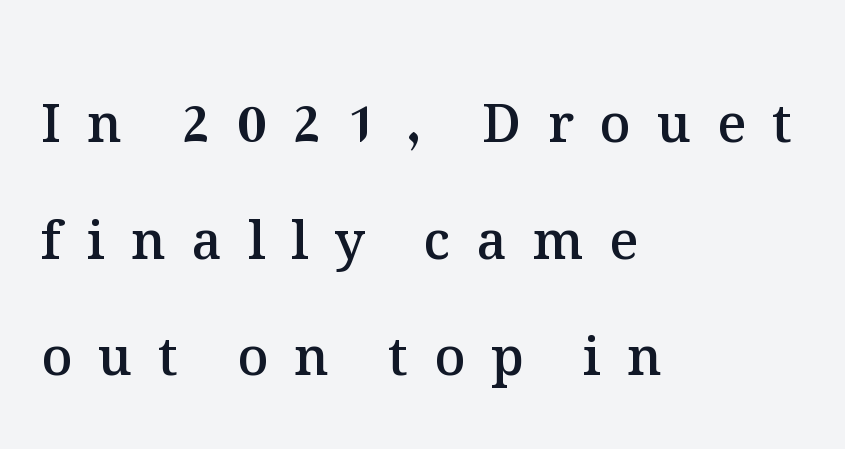
The image shows 53 px semibold type, upright; set left-aligned, loose line spacing (2.2x), unusually wide letter spacing (+0.49 em), not underlined; medium stroke contrast and a medium x-height.
